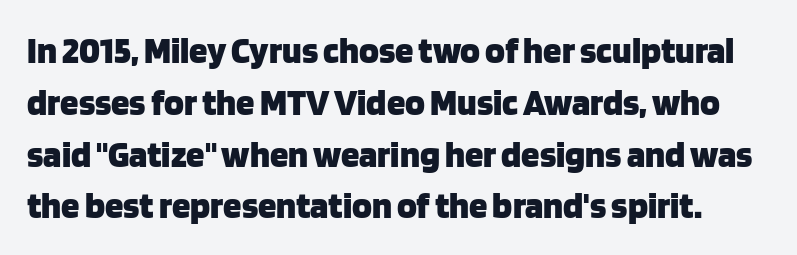
Q: Is the text bold? A: Yes.
Q: Is the text italic (slanted)? A: No, it is upright.
Q: Is the typeface a serif or a sans-serif typeface? A: Sans-serif.
Q: Is the text underlined? A: No.
Q: Is the spacing between letters normal or unusually wide? A: Normal.
Q: Is the spacing between lines tight, normal or loose? A: Normal.
Q: Width (condensed, normal, or wide)? A: Normal.
Q: Stroke contrast? A: Low.
Q: x-height? A: Large.
Q: Monospaced? A: No.
